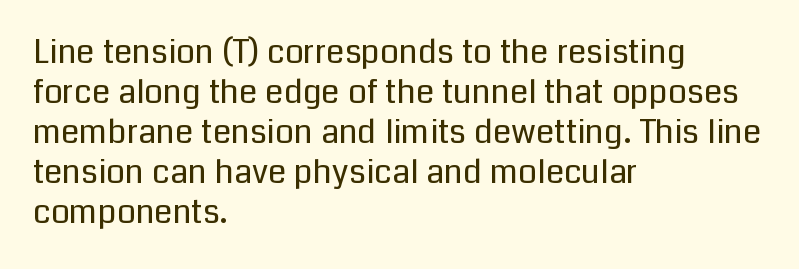
{"serif": "no", "italic": "no", "bold": "no", "weight": "regular", "width": "normal", "stroke_contrast": "low", "x_height": "medium", "monospaced": "no", "underline": "no", "align": "left", "line_spacing_ratio": 1.21, "letter_spacing": "normal", "letter_spacing_em": 0.0, "glyph_px": 33}
